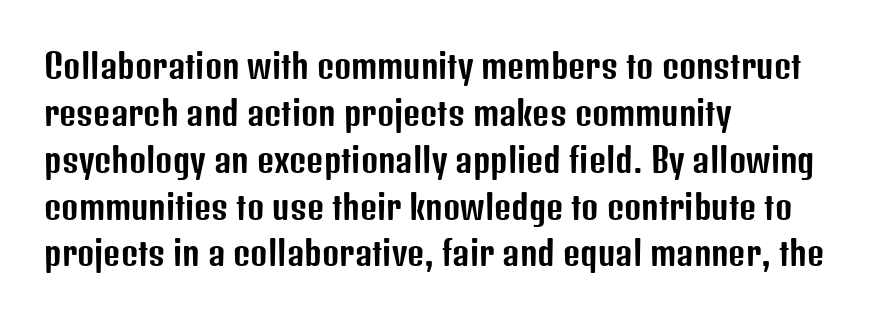
Q: Is the text italic (slanted)? A: No, it is upright.
Q: Is the typeface a serif or a sans-serif typeface? A: Sans-serif.
Q: Is the text underlined? A: No.
Q: How is the paragraph aligned? A: Left-aligned.
Q: Is the spacing between letters normal or unusually wide? A: Normal.
Q: Is the spacing between lines tight, normal or loose? A: Normal.
Q: Width (condensed, normal, or wide)? A: Condensed.
Q: Stroke contrast? A: Low.
Q: x-height? A: Medium.
Q: Monospaced? A: No.
